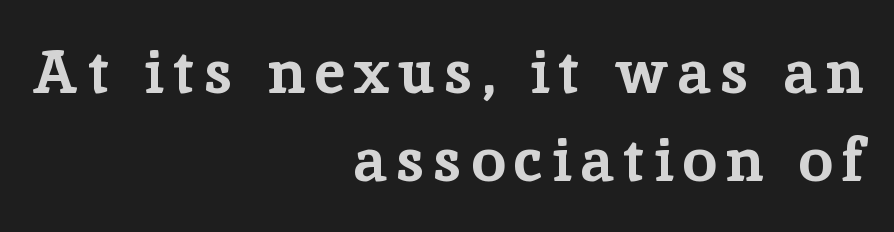
The image shows 61 px bold serif type, upright; set right-aligned, normal line spacing (1.45x), not underlined; low stroke contrast and a medium x-height.
